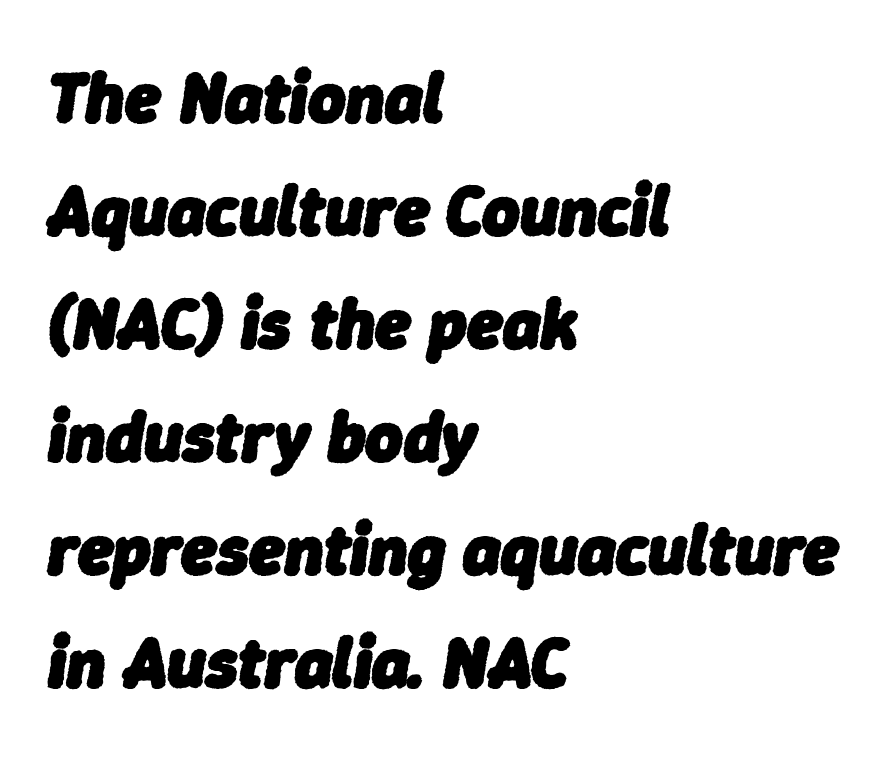
Q: Is the text bold? A: Yes.
Q: Is the text italic (slanted)? A: Yes, it leans right by about 9 degrees.
Q: Is the text underlined? A: No.
Q: How is the paragraph aligned? A: Left-aligned.
Q: Is the spacing between letters normal or unusually wide? A: Normal.
Q: Is the spacing between lines tight, normal or loose? A: Normal.
Q: Width (condensed, normal, or wide)? A: Normal.
Q: Stroke contrast? A: Low.
Q: x-height? A: Medium.
Q: Monospaced? A: No.
